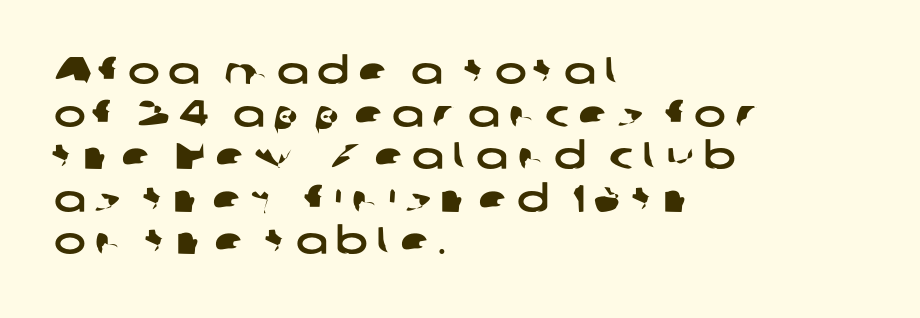
The zone under the glyphs is completely vacant. The line-height multiplier appears low, near solid setting. In terms of letterform style, serifs are entirely absent. This rendering widens character spacing well past its baseline value. The lines in this sample share a left origin and differ only in where they stop.
